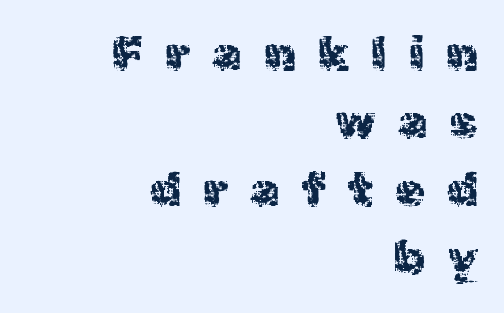
Q: Is the text bold? A: No.
Q: Is the text italic (slanted)? A: No, it is upright.
Q: Is the typeface a serif or a sans-serif typeface? A: Sans-serif.
Q: Is the text underlined? A: No.
Q: How is the paragraph aligned? A: Right-aligned.
Q: Is the spacing between letters normal or unusually wide? A: Unusually wide.
Q: Is the spacing between lines tight, normal or loose? A: Normal.
Q: Width (condensed, normal, or wide)? A: Normal.
Q: x-height? A: Medium.
Q: Monospaced? A: No.
